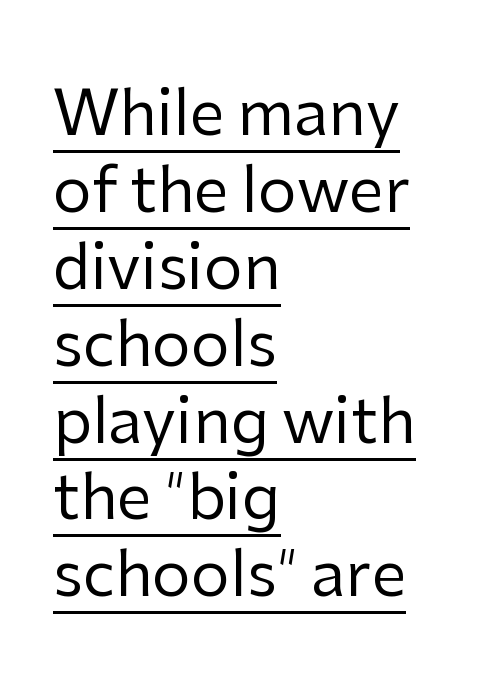
{"serif": "no", "italic": "no", "bold": "no", "weight": "regular", "width": "normal", "stroke_contrast": "low", "x_height": "medium", "monospaced": "no", "underline": "yes", "align": "left", "line_spacing_ratio": 1.24, "letter_spacing": "normal", "letter_spacing_em": 0.0, "glyph_px": 62}
